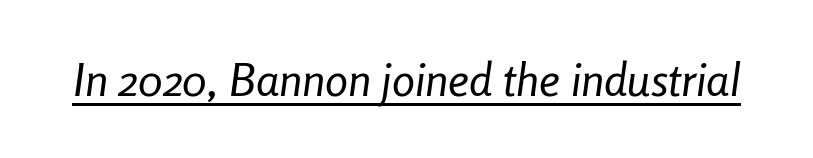
Q: Is the text bold? A: No.
Q: Is the text italic (slanted)? A: Yes, it leans right by about 8 degrees.
Q: Is the text underlined? A: Yes.
Q: Is the spacing between letters normal or unusually wide? A: Normal.
Q: Width (condensed, normal, or wide)? A: Condensed.
Q: Stroke contrast? A: Low.
Q: x-height? A: Medium.
Q: Monospaced? A: No.
